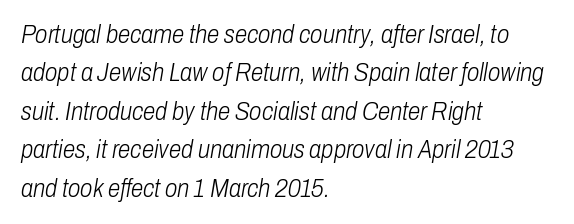
Q: Is the text bold? A: No.
Q: Is the text italic (slanted)? A: Yes, it leans right by about 10 degrees.
Q: Is the text underlined? A: No.
Q: How is the paragraph aligned? A: Left-aligned.
Q: Is the spacing between letters normal or unusually wide? A: Normal.
Q: Is the spacing between lines tight, normal or loose? A: Normal.
